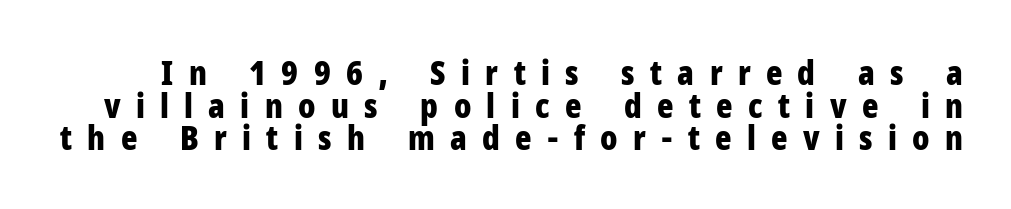
Q: Is the text bold? A: Yes.
Q: Is the text italic (slanted)? A: No, it is upright.
Q: Is the typeface a serif or a sans-serif typeface? A: Sans-serif.
Q: Is the text underlined? A: No.
Q: Is the spacing between letters normal or unusually wide? A: Unusually wide.
Q: Is the spacing between lines tight, normal or loose? A: Tight.
Q: Width (condensed, normal, or wide)? A: Condensed.
Q: Stroke contrast? A: Low.
Q: x-height? A: Medium.
Q: Monospaced? A: No.
